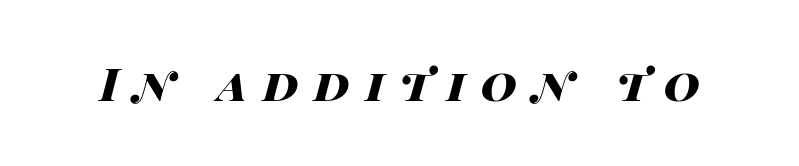
Q: Is the text bold? A: Yes.
Q: Is the text italic (slanted)? A: Yes, it leans right by about 14 degrees.
Q: Is the text underlined? A: No.
Q: Is the spacing between letters normal or unusually wide? A: Unusually wide.
Q: Width (condensed, normal, or wide)? A: Wide.
Q: Stroke contrast? A: High.
Q: x-height? A: Large.
Q: Monospaced? A: No.
